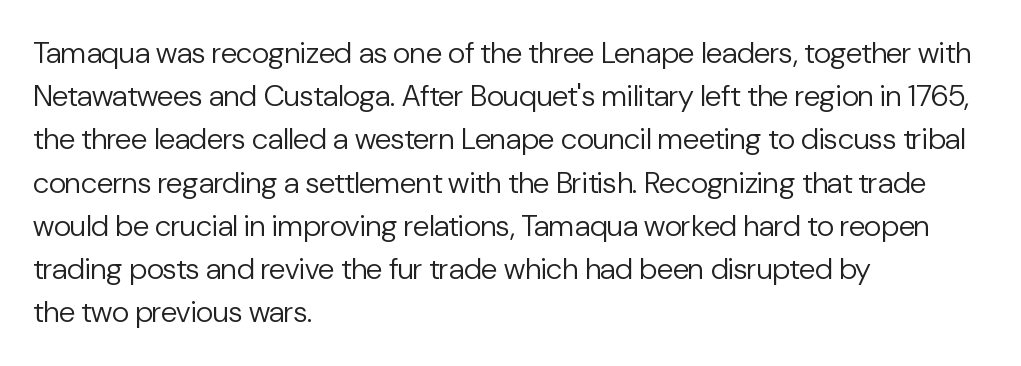
{"serif": "no", "italic": "no", "bold": "no", "weight": "regular", "width": "normal", "stroke_contrast": "low", "x_height": "medium", "monospaced": "no", "underline": "no", "align": "left", "line_spacing": "normal", "line_spacing_ratio": 1.44, "letter_spacing": "normal", "letter_spacing_em": 0.0, "glyph_px": 30}
